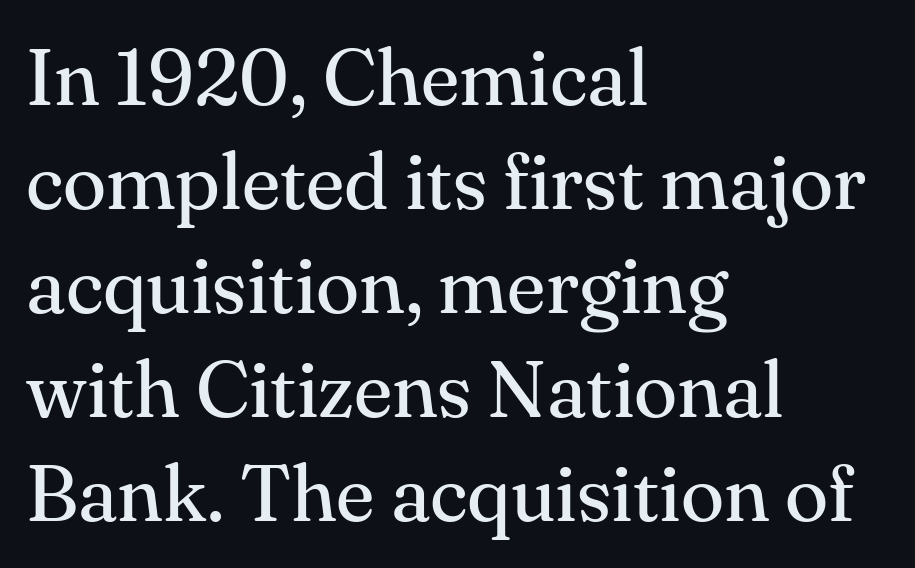
{"serif": "yes", "italic": "no", "bold": "no", "weight": "regular", "width": "normal", "stroke_contrast": "medium", "x_height": "small", "monospaced": "no", "underline": "no", "align": "left", "line_spacing": "normal", "line_spacing_ratio": 1.3, "letter_spacing": "normal", "letter_spacing_em": 0.0, "glyph_px": 80}
